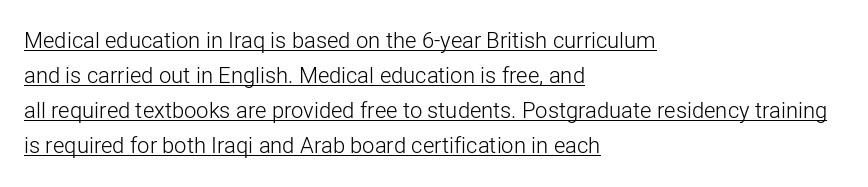
The image shows 22 px text type, upright; set left-aligned, normal line spacing (1.59x), normal letter spacing, underlined.
